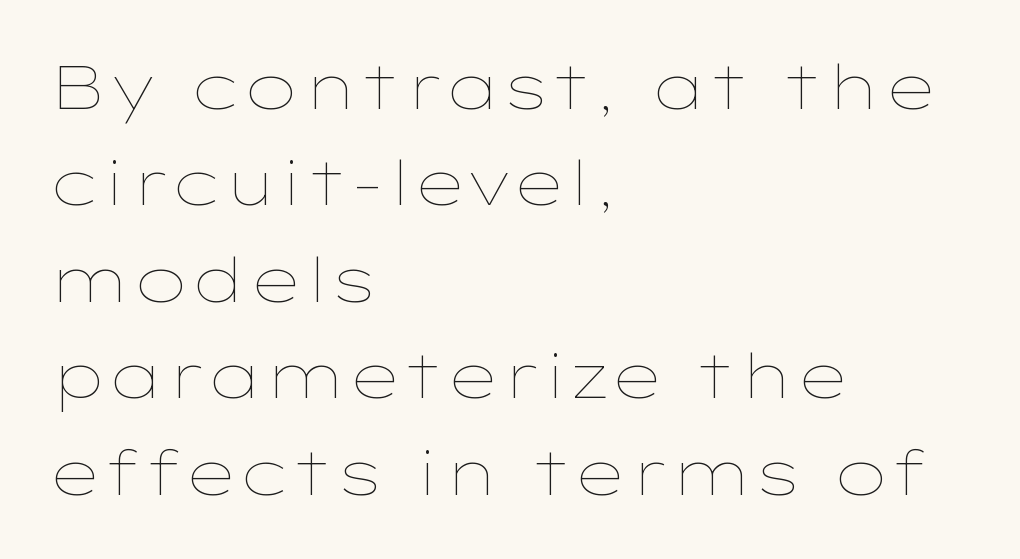
{"italic": "no", "bold": "no", "weight": "thin", "width": "wide", "stroke_contrast": "low", "x_height": "medium", "monospaced": "no", "underline": "no", "align": "left", "line_spacing": "normal", "line_spacing_ratio": 1.58, "letter_spacing": "normal", "letter_spacing_em": 0.0, "glyph_px": 61}
